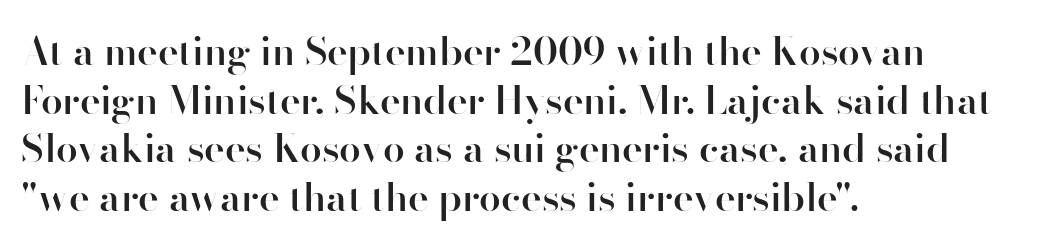
{"serif": "no", "italic": "no", "bold": "semi", "weight": "semibold", "width": "normal", "stroke_contrast": "high", "x_height": "small", "monospaced": "no", "underline": "no", "align": "left", "line_spacing": "normal", "line_spacing_ratio": 1.25, "letter_spacing": "normal", "letter_spacing_em": 0.0, "glyph_px": 39}
